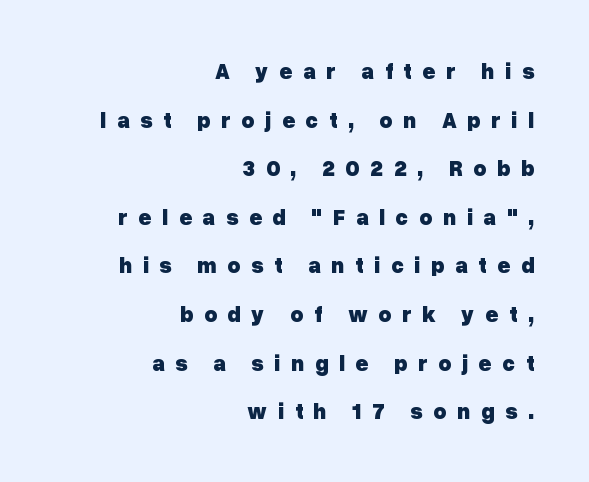
All the whitespace from short lines collects on the left. Baseline-to-baseline distance is far greater than the letter height. Compared with an ordinary text face, these strokes are far heavier — a full bold. Caption: expanded tracking, letters set apart.
